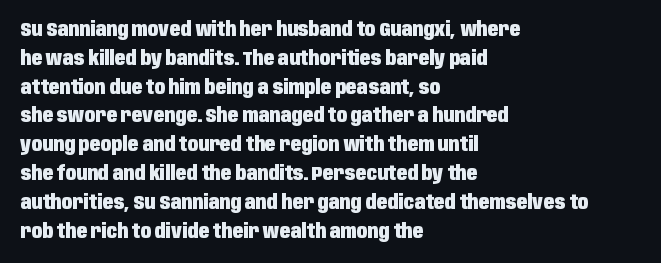
{"italic": "no", "bold": "yes", "underline": "no", "align": "left", "line_spacing": "normal", "line_spacing_ratio": 1.44, "letter_spacing": "normal", "letter_spacing_em": 0.0, "glyph_px": 20}
